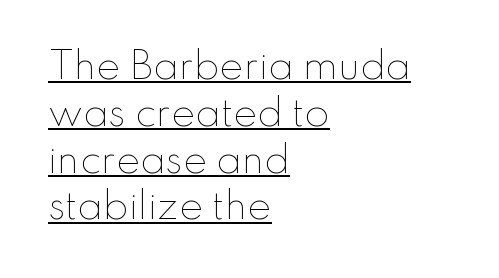
The image shows 36 px thin type, upright; set left-aligned, normal line spacing (1.3x), normal letter spacing, underlined; low stroke contrast and a small x-height.
